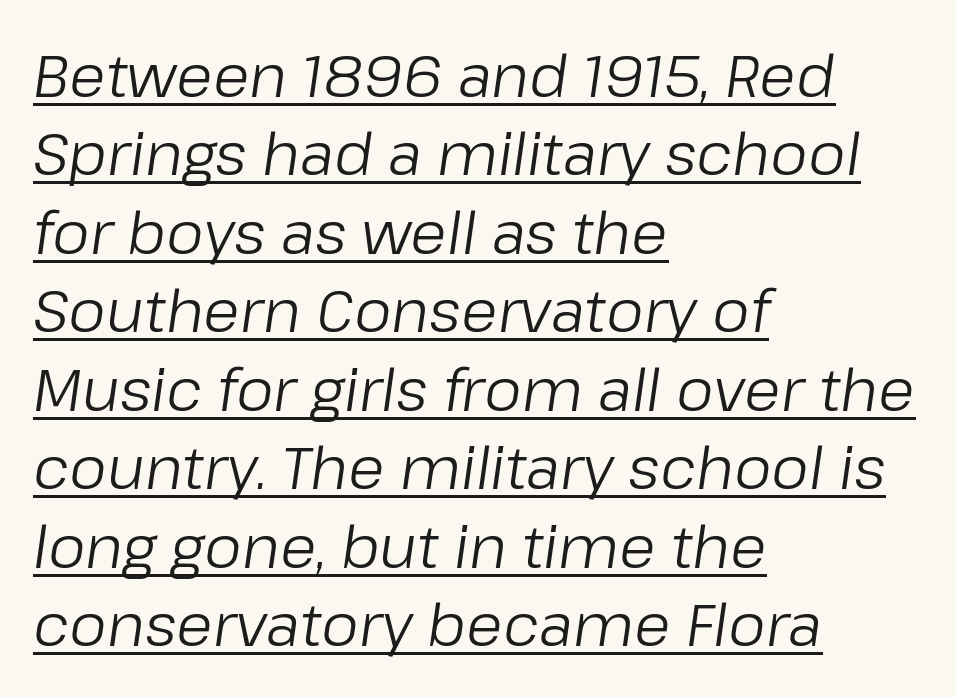
{"italic": "yes", "lean": "right", "slant_degrees": 8, "bold": "no", "weight": "regular", "width": "normal", "stroke_contrast": "low", "x_height": "medium", "monospaced": "no", "underline": "yes", "align": "left", "line_spacing": "normal", "line_spacing_ratio": 1.33, "letter_spacing": "normal", "letter_spacing_em": 0.0, "glyph_px": 59}
